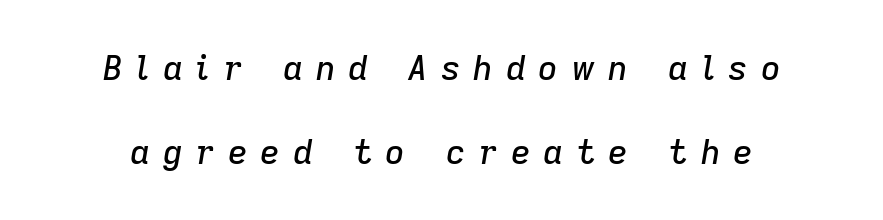
{"italic": "yes", "lean": "right", "slant_degrees": 9, "width": "normal", "stroke_contrast": "low", "x_height": "medium", "monospaced": "no", "underline": "no", "line_spacing": "loose", "line_spacing_ratio": 2.46, "letter_spacing": "wide", "letter_spacing_em": 0.38, "glyph_px": 34}
